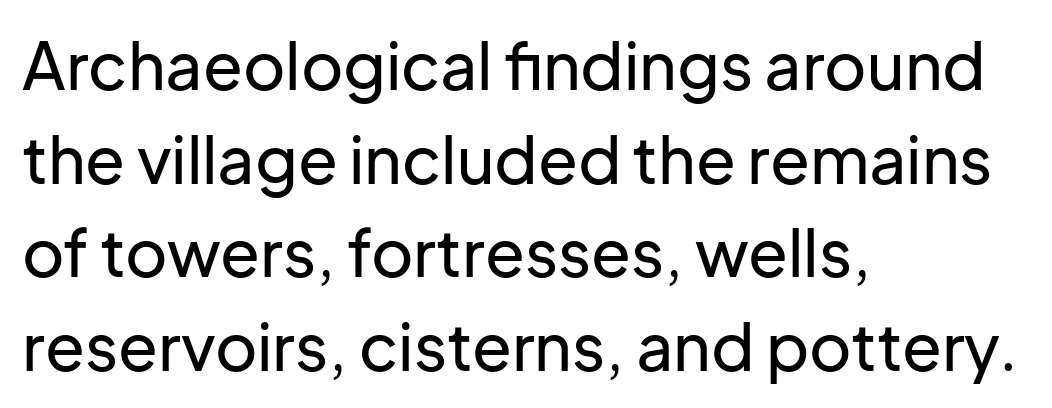
Q: Is the text italic (slanted)? A: No, it is upright.
Q: Is the typeface a serif or a sans-serif typeface? A: Sans-serif.
Q: Is the text underlined? A: No.
Q: How is the paragraph aligned? A: Left-aligned.
Q: Is the spacing between letters normal or unusually wide? A: Normal.
Q: Is the spacing between lines tight, normal or loose? A: Normal.
Q: Width (condensed, normal, or wide)? A: Normal.
Q: Stroke contrast? A: Low.
Q: x-height? A: Medium.
Q: Monospaced? A: No.
